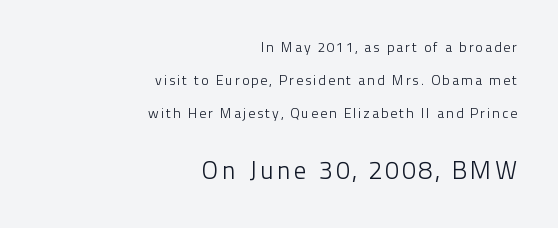
The image shows 25 px text type, upright; set right-aligned, loose line spacing (2.36x), not underlined; the second (bottom) block is 1.79x larger.
